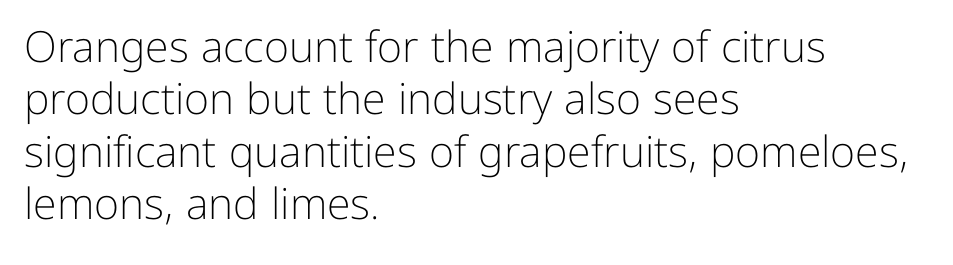
The image shows 43 px light sans-serif type, upright; set left-aligned, line spacing 1.22x, normal letter spacing, not underlined; low stroke contrast and a medium x-height.
